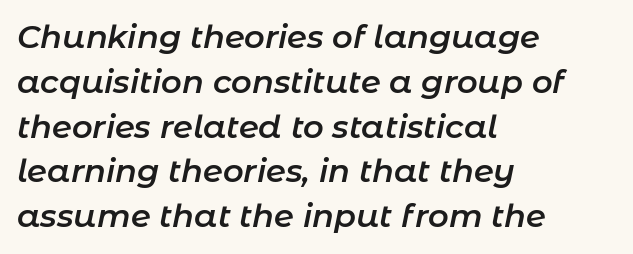
{"italic": "yes", "lean": "right", "slant_degrees": 11, "bold": "semi", "weight": "semibold", "width": "normal", "stroke_contrast": "low", "x_height": "medium", "monospaced": "no", "underline": "no", "align": "left", "line_spacing": "normal", "line_spacing_ratio": 1.4, "letter_spacing": "normal", "letter_spacing_em": 0.0, "glyph_px": 32}
